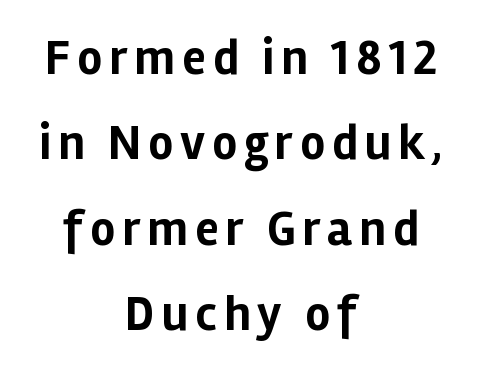
The image shows 49 px bold sans-serif type, upright; set centered, line spacing 1.74x, not underlined; low stroke contrast and a medium x-height.
